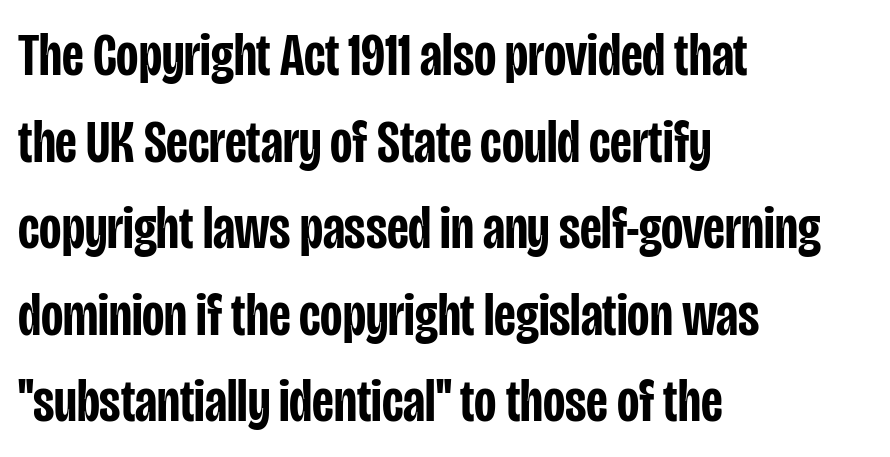
{"serif": "no", "italic": "no", "bold": "semi", "weight": "semibold", "width": "condensed", "stroke_contrast": "low", "x_height": "large", "monospaced": "no", "underline": "no", "align": "left", "line_spacing": "normal", "line_spacing_ratio": 1.42, "letter_spacing": "normal", "letter_spacing_em": 0.0, "glyph_px": 61}
